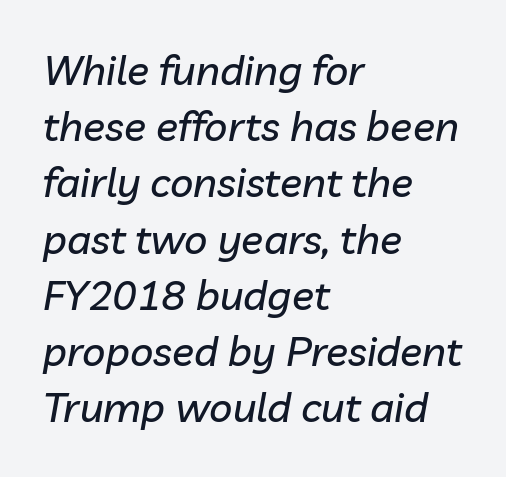
The image shows 41 px text type, italic (leaning right); set left-aligned, normal line spacing (1.37x), normal letter spacing, not underlined; low stroke contrast and a medium x-height.
